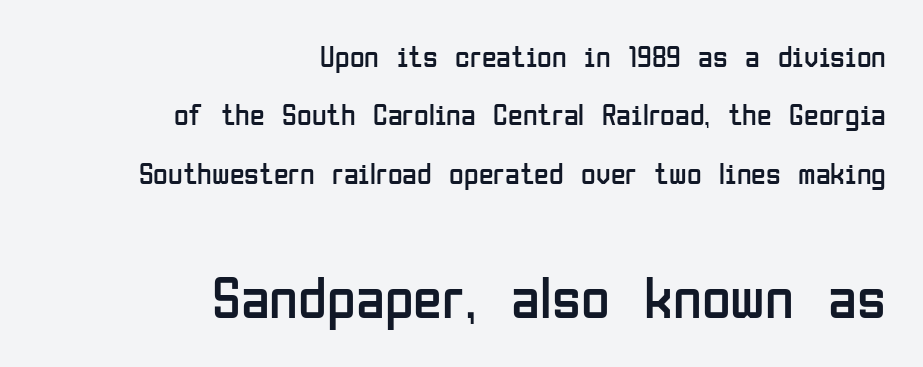
The image shows 59 px regular-weight, condensed sans-serif type, upright; set right-aligned, loose line spacing (1.95x), normal letter spacing, not underlined; the second (bottom) block is 1.97x larger; low stroke contrast and a medium x-height.
